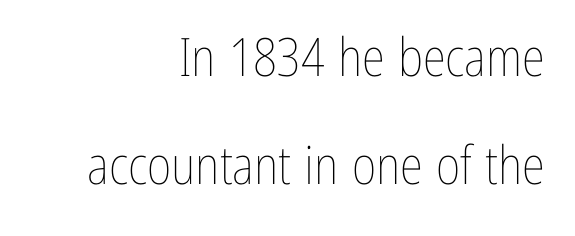
Proportional: the letters do not fall into vertical columns. The characters are drawn with everyday or finer stroke widths. Interline gaps are noticeably wide in this sample. Does extra space separate the letters? No, they use regular spacing. Posture: vertical.
